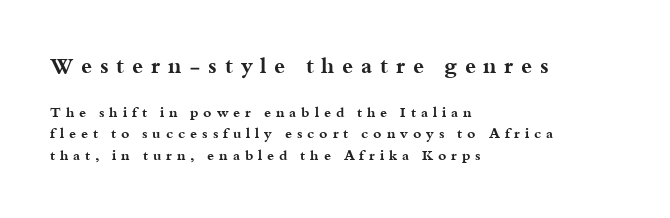
{"italic": "no", "bold": "yes", "underline": "no", "align": "left", "line_spacing": "normal", "line_spacing_ratio": 1.55, "letter_spacing": "wide", "letter_spacing_em": 0.35, "larger_block": "first", "size_ratio": 1.57, "glyph_px": 22}
